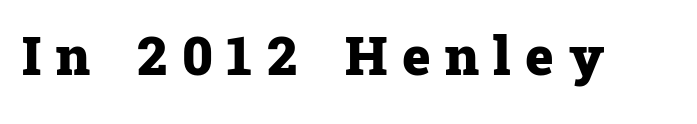
The image shows 54 px heavy serif type, upright; set unusually wide letter spacing (+0.27 em), not underlined; low stroke contrast and a medium x-height.
